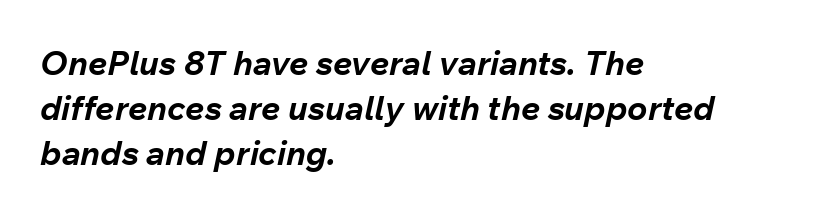
Q: Is the text bold? A: Yes.
Q: Is the text italic (slanted)? A: Yes, it leans right by about 12 degrees.
Q: Is the text underlined? A: No.
Q: How is the paragraph aligned? A: Left-aligned.
Q: Is the spacing between letters normal or unusually wide? A: Normal.
Q: Is the spacing between lines tight, normal or loose? A: Normal.
Q: Width (condensed, normal, or wide)? A: Normal.
Q: Stroke contrast? A: Low.
Q: x-height? A: Medium.
Q: Monospaced? A: No.
